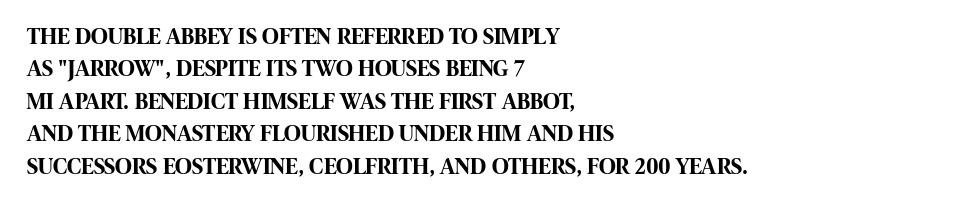
Q: Is the text bold? A: Yes.
Q: Is the text italic (slanted)? A: No, it is upright.
Q: Is the text underlined? A: No.
Q: How is the paragraph aligned? A: Left-aligned.
Q: Is the spacing between letters normal or unusually wide? A: Normal.
Q: Is the spacing between lines tight, normal or loose? A: Normal.
